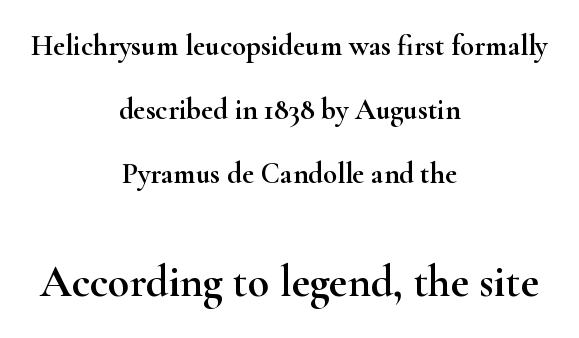
A clean baseline with only descenders dipping below it. Loosely led — the rows are spread out. Looks like regular typesetting: each glyph gets only the width it needs. The typeface chosen for these lines features serifs.
